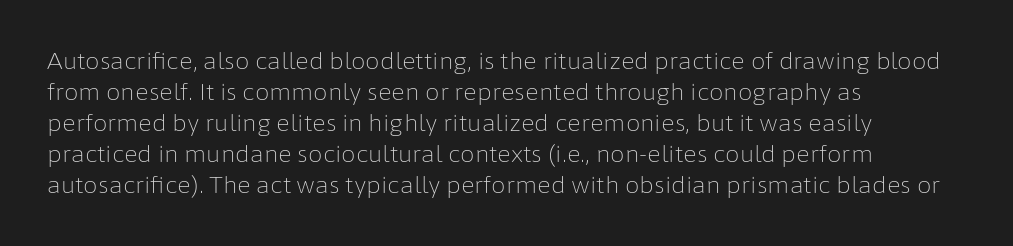
Posture: upright roman. The ragged edge is on the right, which tells us the setting is flush left. Reading down the column, the eye jumps a familiar distance to each next line. The specimen omits any rule beneath the text block's lines. The face looks like a standard text weight, possibly lighter.
